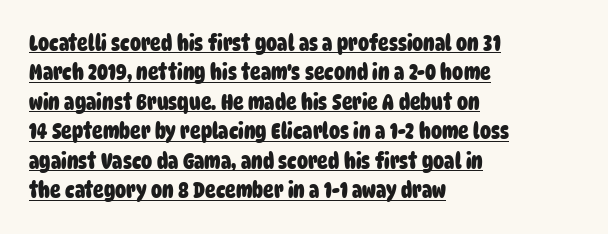
{"bold": "yes", "underline": "yes", "align": "left", "line_spacing": "normal", "line_spacing_ratio": 1.34, "letter_spacing": "normal", "letter_spacing_em": 0.0, "glyph_px": 22}
